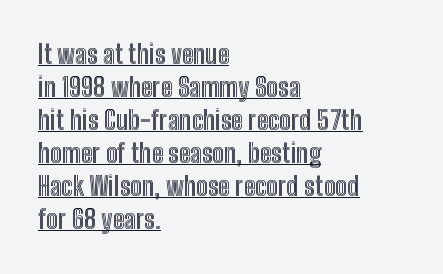
The image shows 26 px text type, upright; set left-aligned, normal line spacing (1.27x), normal letter spacing, underlined.
